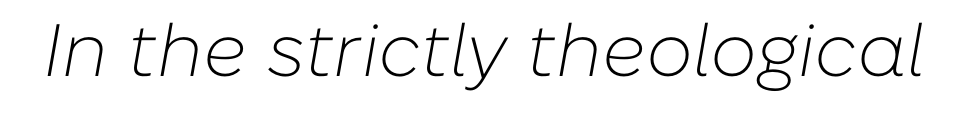
The image shows 74 px light type, italic (leaning right); set normal letter spacing, not underlined; low stroke contrast and a medium x-height.
